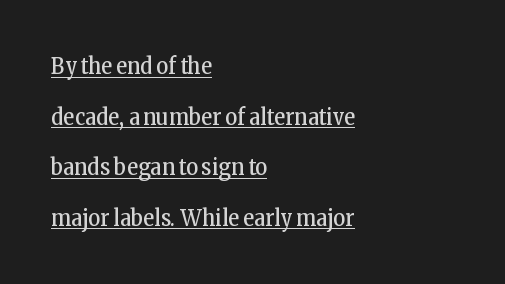
The image shows 23 px text type, upright; set left-aligned, loose line spacing (2.2x), normal letter spacing, underlined.
